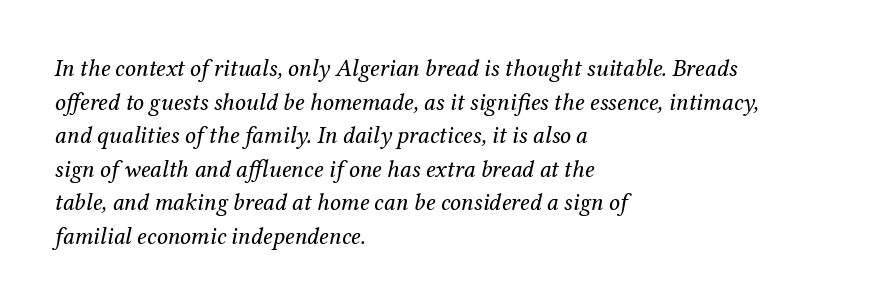
The image shows 24 px text type, italic (leaning right); set left-aligned, normal line spacing (1.4x), normal letter spacing, not underlined.
